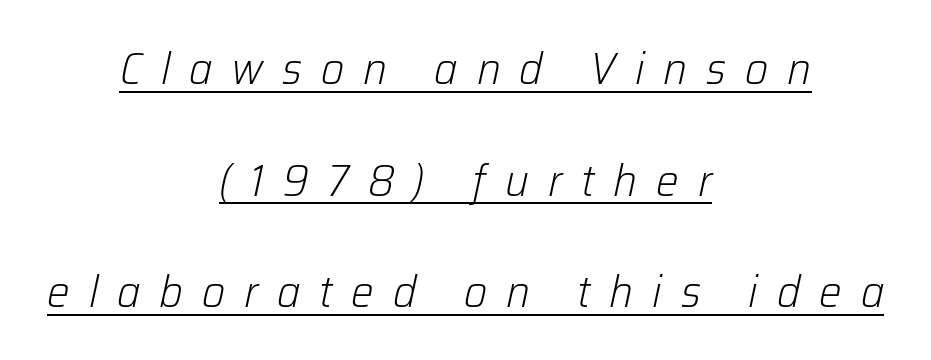
The image shows 45 px light type, italic (leaning right); set centered, loose line spacing (2.48x), unusually wide letter spacing (+0.42 em), underlined; low stroke contrast and a medium x-height.
